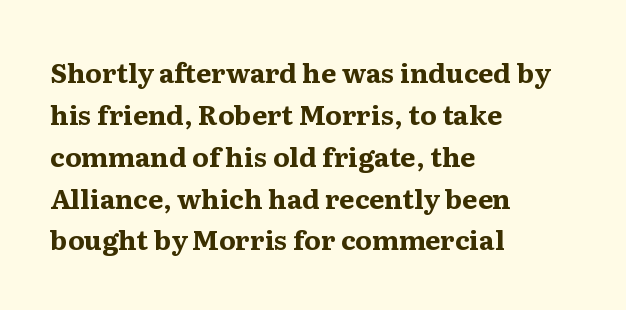
Q: Is the text bold? A: Yes.
Q: Is the text italic (slanted)? A: No, it is upright.
Q: Is the text underlined? A: No.
Q: How is the paragraph aligned? A: Left-aligned.
Q: Is the spacing between letters normal or unusually wide? A: Normal.
Q: Is the spacing between lines tight, normal or loose? A: Normal.
